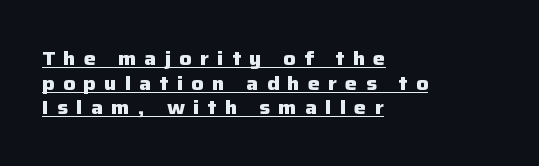
Italic? Not at all — the glyphs are vertical. Notice how the passage keeps a crisp vertical edge on the left only. As a designer I'd log this as weight 700, bold. The words here are underlined.
